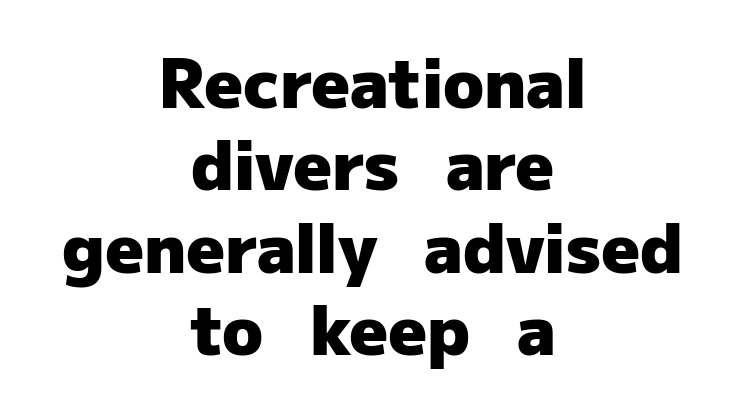
Q: Is the text bold? A: Yes.
Q: Is the text italic (slanted)? A: No, it is upright.
Q: Is the typeface a serif or a sans-serif typeface? A: Sans-serif.
Q: Is the text underlined? A: No.
Q: How is the paragraph aligned? A: Centered.
Q: Is the spacing between letters normal or unusually wide? A: Normal.
Q: Width (condensed, normal, or wide)? A: Normal.
Q: Stroke contrast? A: Low.
Q: x-height? A: Medium.
Q: Monospaced? A: No.
